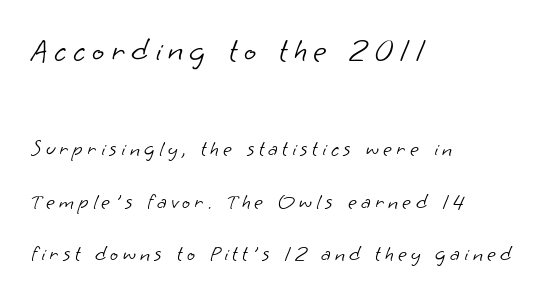
Caption: multi-line text, flush left, ragged right. The text was rendered using a sans face with plain stroke endings. A light-to-regular cut is what we see here. Does the leading feel generous? Absolutely, it's lavish. The face used here is proportionally spaced, like ordinary book or web type. Between one letter and the next there's a generous, obvious gap.
